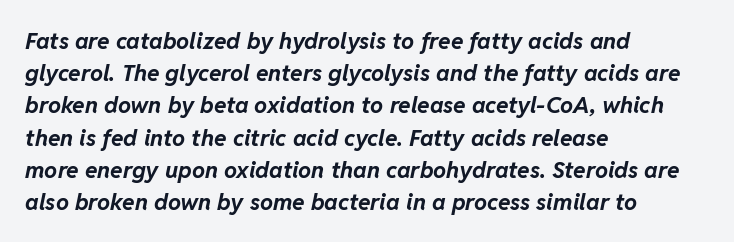
Q: Is the text bold? A: Yes.
Q: Is the text italic (slanted)? A: Yes, it leans right by about 11 degrees.
Q: Is the text underlined? A: No.
Q: How is the paragraph aligned? A: Left-aligned.
Q: Is the spacing between letters normal or unusually wide? A: Normal.
Q: Is the spacing between lines tight, normal or loose? A: Normal.
